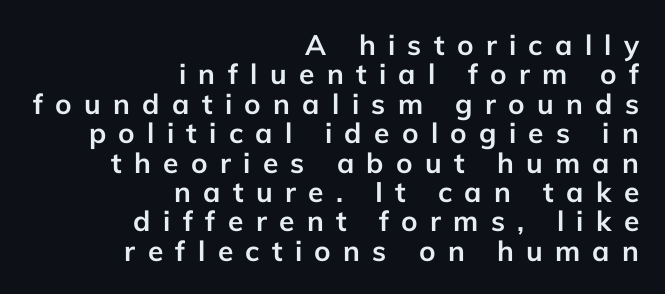
The image shows 28 px semibold sans-serif type, upright; set right-aligned, tight line spacing (1.05x), unusually wide letter spacing (+0.44 em), not underlined; low stroke contrast and a medium x-height.
